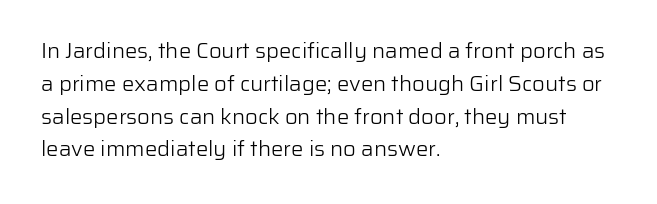
Q: Is the text bold? A: No.
Q: Is the text italic (slanted)? A: No, it is upright.
Q: Is the text underlined? A: No.
Q: How is the paragraph aligned? A: Left-aligned.
Q: Is the spacing between letters normal or unusually wide? A: Normal.
Q: Is the spacing between lines tight, normal or loose? A: Normal.
